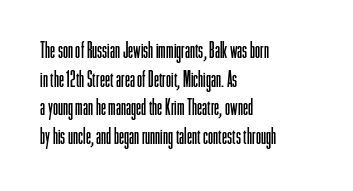
The lines sit at an ordinary, default distance from one another. The text block is weighted toward the left margin, trailing off unevenly rightward. Tracking value appears to be zero — textbook default spacing. Has an underline been added? It has not. Stroke mass is kept to a normal reading level or below.
